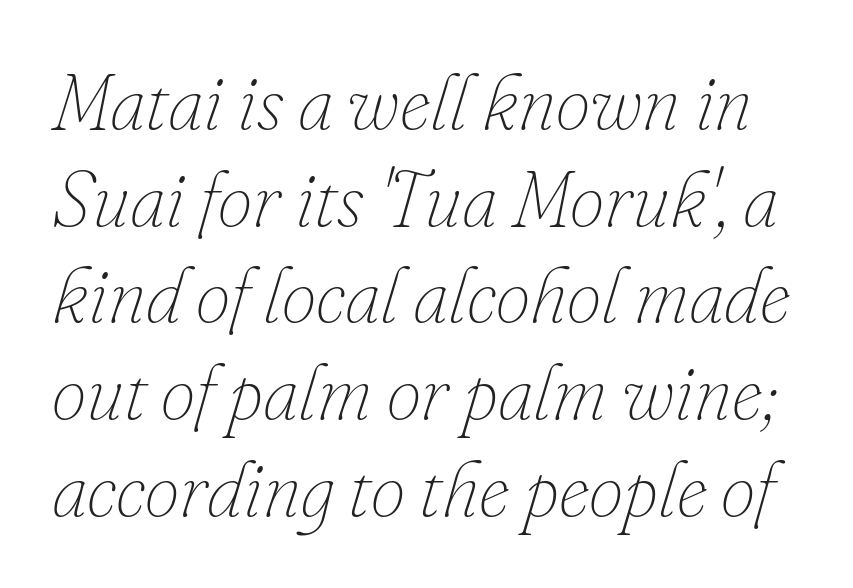
{"italic": "yes", "lean": "right", "slant_degrees": 16, "bold": "no", "weight": "thin", "width": "normal", "stroke_contrast": "low", "x_height": "small", "monospaced": "no", "underline": "no", "line_spacing_ratio": 1.24, "letter_spacing": "normal", "letter_spacing_em": 0.0, "glyph_px": 78}
